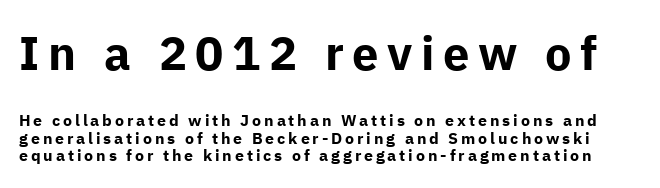
{"serif": "no", "italic": "no", "bold": "yes", "weight": "bold", "width": "normal", "stroke_contrast": "low", "x_height": "medium", "monospaced": "no", "underline": "no", "line_spacing": "tight", "line_spacing_ratio": 1.1, "larger_block": "first", "size_ratio": 2.94, "glyph_px": 47}
